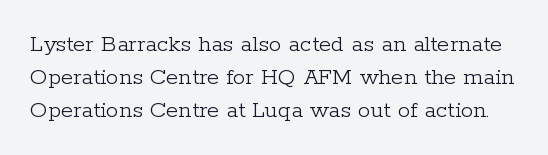
The image shows 25 px text type, upright; set normal line spacing (1.32x), normal letter spacing, not underlined.
